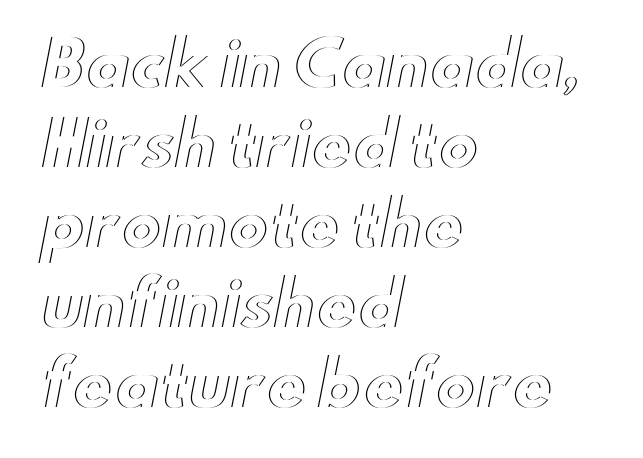
{"width": "wide", "x_height": "small", "monospaced": "no", "underline": "no", "align": "left", "line_spacing": "normal", "line_spacing_ratio": 1.31, "letter_spacing": "normal", "letter_spacing_em": 0.0, "glyph_px": 61}
